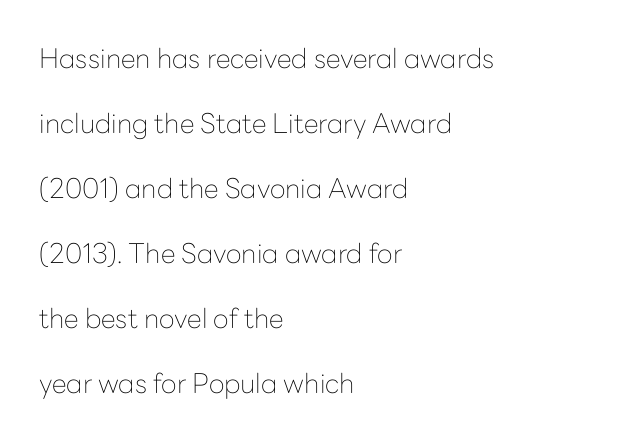
Q: Is the text bold? A: No.
Q: Is the text italic (slanted)? A: No, it is upright.
Q: Is the text underlined? A: No.
Q: How is the paragraph aligned? A: Left-aligned.
Q: Is the spacing between letters normal or unusually wide? A: Normal.
Q: Is the spacing between lines tight, normal or loose? A: Loose.
